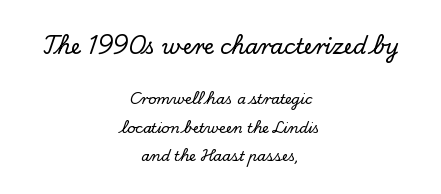
Q: Is the text italic (slanted)? A: Yes.
Q: Is the text underlined? A: No.
Q: How is the paragraph aligned? A: Centered.
Q: Is the spacing between letters normal or unusually wide? A: Normal.
Q: Is the spacing between lines tight, normal or loose? A: Loose.
Q: Which block of text is set in a larger size, the first (top) or the second (bottom)? A: The first (top) one.
